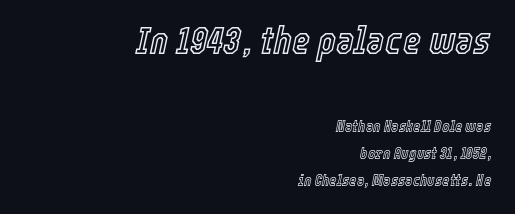
{"italic": "yes", "lean": "right", "slant_degrees": 12, "width": "condensed", "x_height": "medium", "monospaced": "no", "underline": "no", "align": "right", "line_spacing": "normal", "line_spacing_ratio": 1.67, "letter_spacing": "normal", "letter_spacing_em": 0.0, "larger_block": "first", "size_ratio": 2.44, "glyph_px": 39}
